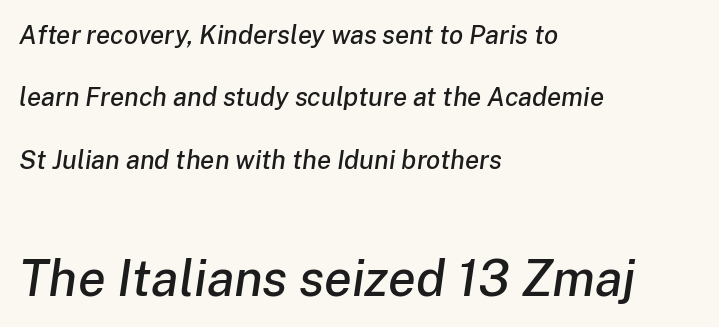
The passage shown begins with its smaller block and ends with its larger one. The face used here is proportionally spaced, like ordinary book or web type. How are the letters spaced? Ordinarily, with no added tracking. It's the slanting kind of type. Notice the wide empty band between every row — that's loose leading. One-word summary of the alignment: left.
